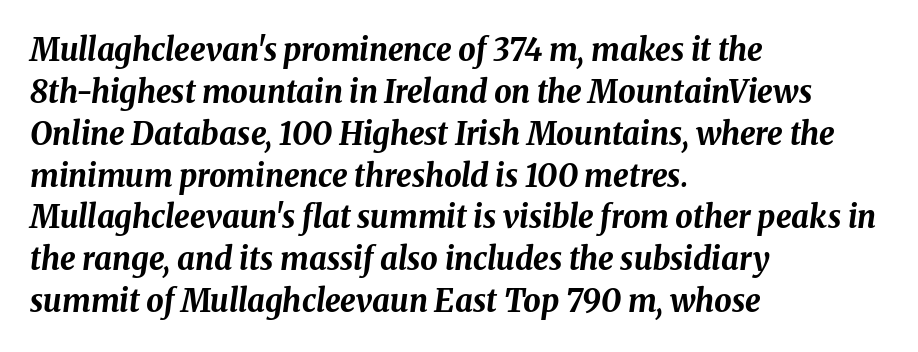
{"italic": "yes", "lean": "right", "slant_degrees": 8, "bold": "yes", "weight": "bold", "width": "normal", "stroke_contrast": "medium", "x_height": "medium", "monospaced": "no", "underline": "no", "align": "left", "line_spacing": "normal", "line_spacing_ratio": 1.35, "letter_spacing": "normal", "letter_spacing_em": 0.0, "glyph_px": 31}
